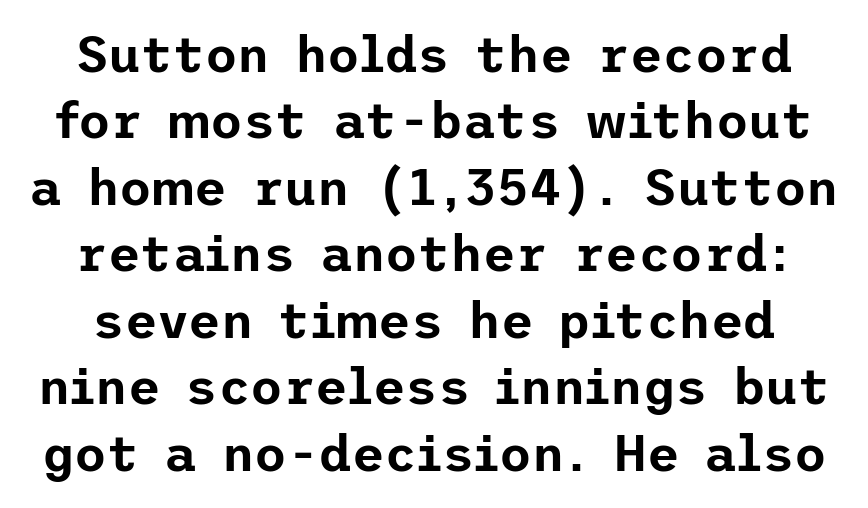
The space between consecutive lines is moderate. Vertical strokes here are truly vertical. The font family rendered here belongs to the sans-serif group. The space beneath each line is pristine and unruled. The letterforms sit shoulder to shoulder at normal distance.
